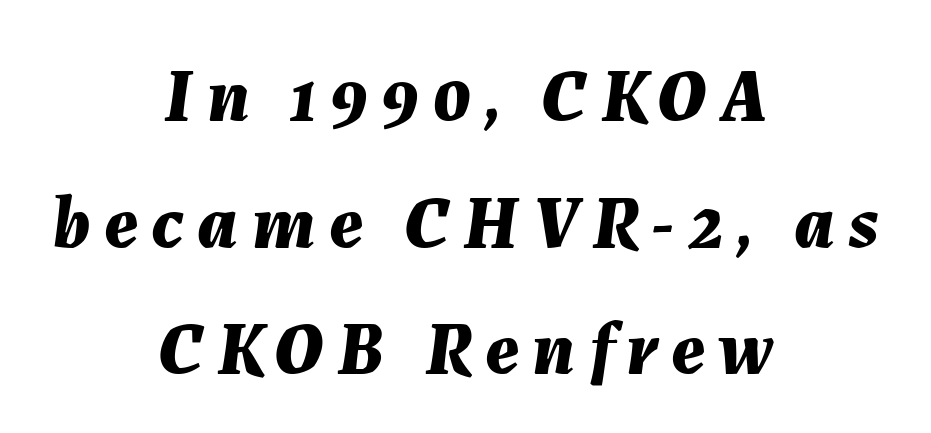
Q: Is the text bold? A: Yes.
Q: Is the text italic (slanted)? A: Yes, it leans right by about 7 degrees.
Q: Is the text underlined? A: No.
Q: How is the paragraph aligned? A: Centered.
Q: Is the spacing between lines tight, normal or loose? A: Normal.
Q: Width (condensed, normal, or wide)? A: Normal.
Q: Stroke contrast? A: Medium.
Q: x-height? A: Medium.
Q: Monospaced? A: No.
